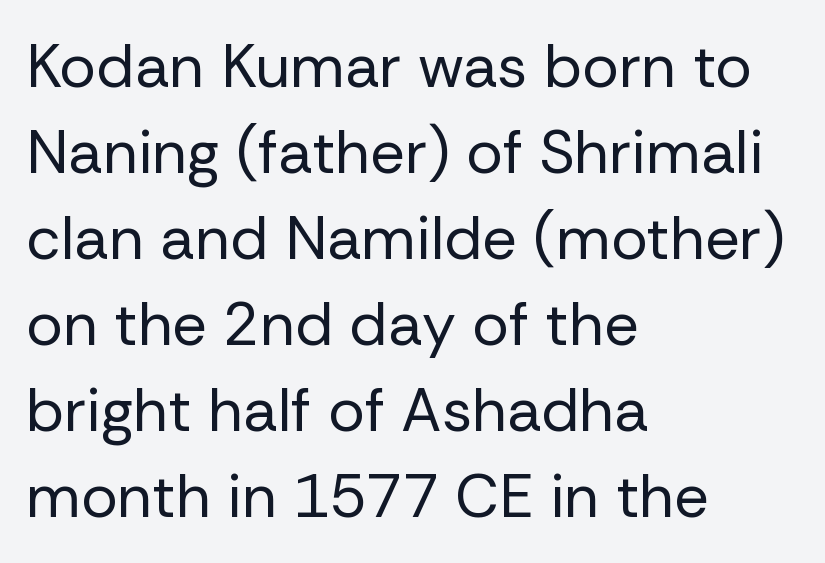
The image shows 61 px regular-weight sans-serif type, upright; set left-aligned, normal line spacing (1.41x), normal letter spacing, not underlined; low stroke contrast and a medium x-height.
